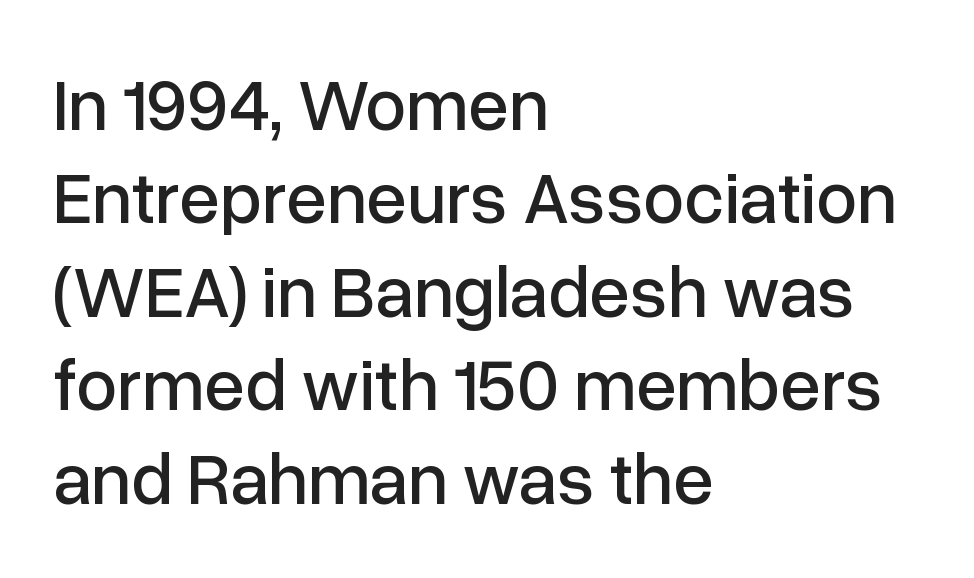
The image shows 73 px sans-serif type, upright; set left-aligned, normal line spacing (1.28x), normal letter spacing, not underlined; low stroke contrast and a medium x-height.
